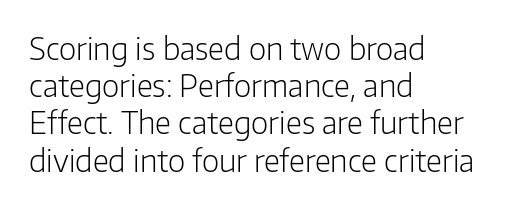
Each line starts at the same left margin while the right side varies. These lines keep a tight, regular rhythm from letter to letter. Note the varied advance widths — an 'i' is clearly narrower than an 'm'. The typesetting does not lean heavy: it is not bold. Rule under the text: the space is simply empty. Letterform terminals end flat and unadorned throughout the passage.
